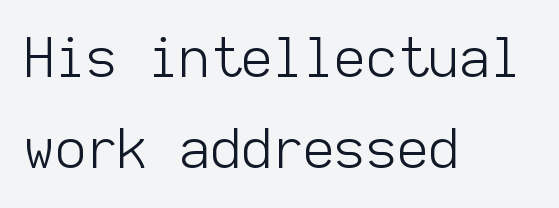
Each letter, wide or thin by design, is forced into the same width here. Any mark beneath the type? The region is blank. Leftover space on each line is placed entirely after the last word. The font is comparable to plain body text, perhaps lighter.
